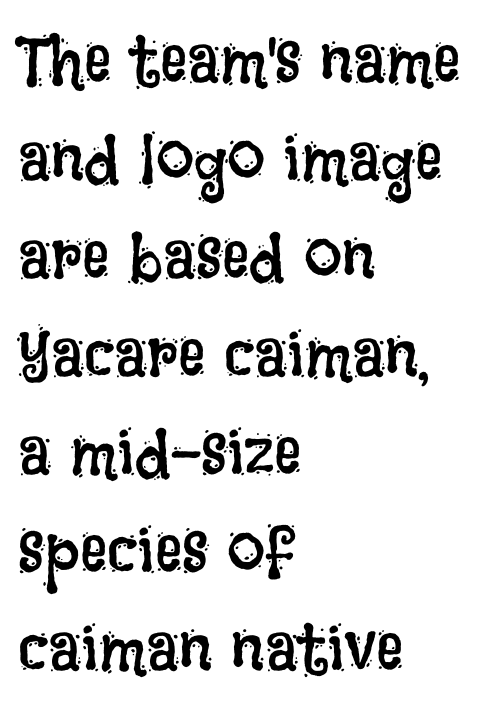
{"italic": "no", "bold": "no", "weight": "regular", "width": "condensed", "stroke_contrast": "low", "x_height": "large", "monospaced": "no", "underline": "no", "align": "left", "line_spacing": "normal", "line_spacing_ratio": 1.44, "letter_spacing": "normal", "letter_spacing_em": 0.0, "glyph_px": 68}
